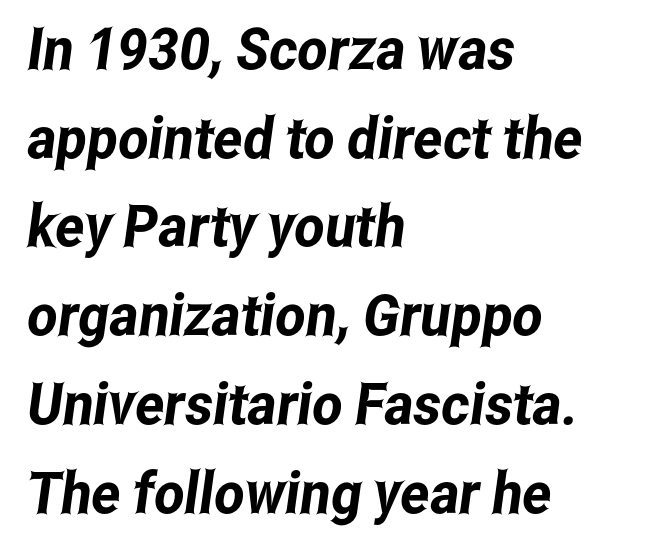
The image shows 58 px condensed sans-serif type; set left-aligned, normal line spacing (1.53x), normal letter spacing, not underlined; low stroke contrast and a medium x-height.
